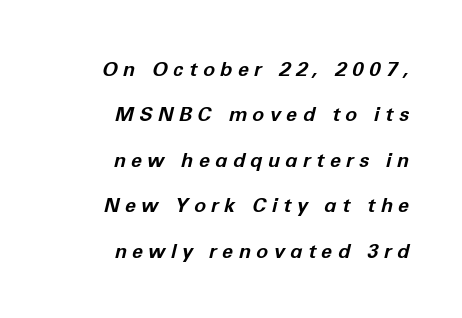
Q: Is the text bold? A: Yes.
Q: Is the text italic (slanted)? A: Yes, it leans right by about 12 degrees.
Q: Is the text underlined? A: No.
Q: How is the paragraph aligned? A: Right-aligned.
Q: Is the spacing between letters normal or unusually wide? A: Unusually wide.
Q: Is the spacing between lines tight, normal or loose? A: Loose.
